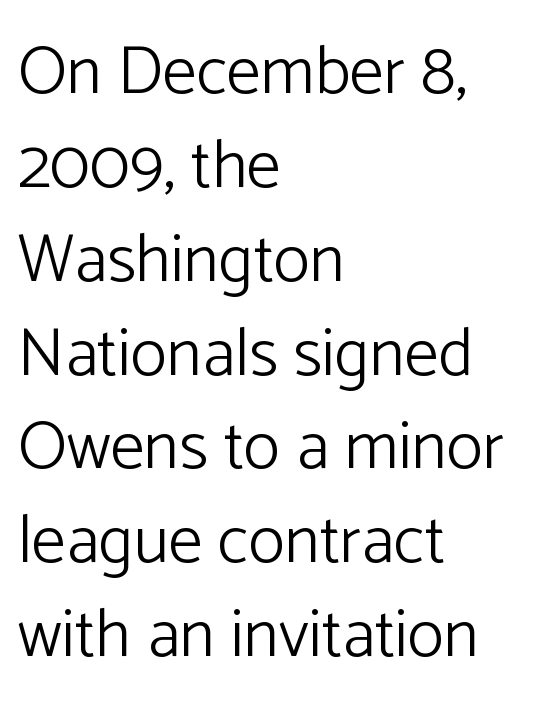
Q: Is the text bold? A: No.
Q: Is the text italic (slanted)? A: No, it is upright.
Q: Is the typeface a serif or a sans-serif typeface? A: Sans-serif.
Q: Is the text underlined? A: No.
Q: How is the paragraph aligned? A: Left-aligned.
Q: Is the spacing between letters normal or unusually wide? A: Normal.
Q: Is the spacing between lines tight, normal or loose? A: Normal.
Q: Width (condensed, normal, or wide)? A: Normal.
Q: Stroke contrast? A: Low.
Q: x-height? A: Medium.
Q: Monospaced? A: No.
